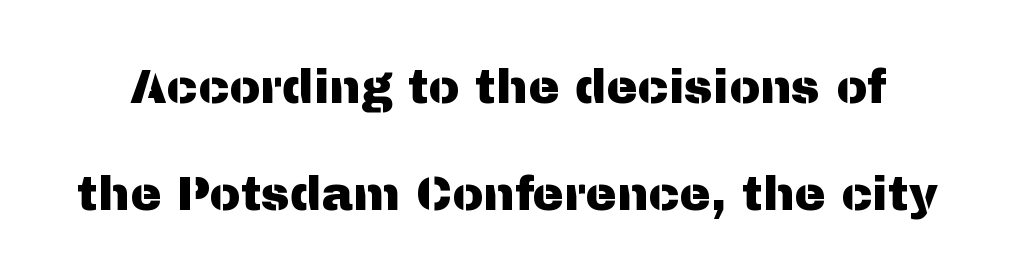
{"serif": "no", "italic": "no", "width": "normal", "stroke_contrast": "medium", "x_height": "medium", "monospaced": "no", "underline": "no", "line_spacing": "loose", "line_spacing_ratio": 2.27, "letter_spacing": "normal", "letter_spacing_em": 0.0, "glyph_px": 47}
